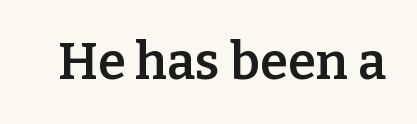
Each row of text sits above clean, open space. Moderately thickened strokes mark this as semibold type. Spacing between characters is what you'd get straight out of the box. Unlike italic type, these characters show no tilt at all.
